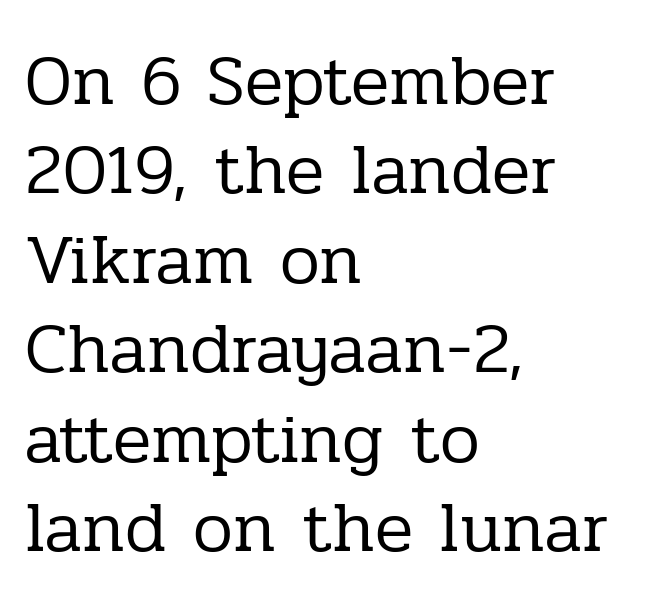
Q: Is the text bold? A: No.
Q: Is the text italic (slanted)? A: No, it is upright.
Q: Is the typeface a serif or a sans-serif typeface? A: Serif.
Q: Is the text underlined? A: No.
Q: How is the paragraph aligned? A: Left-aligned.
Q: Is the spacing between letters normal or unusually wide? A: Normal.
Q: Is the spacing between lines tight, normal or loose? A: Normal.
Q: Width (condensed, normal, or wide)? A: Normal.
Q: Stroke contrast? A: Low.
Q: x-height? A: Medium.
Q: Monospaced? A: No.
